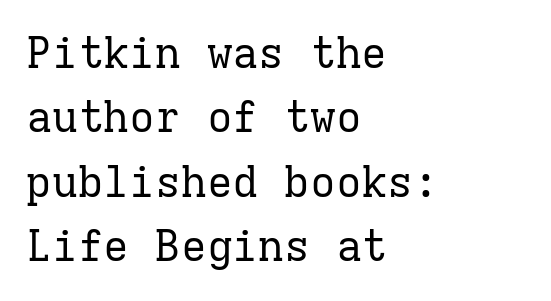
The image shows 43 px regular-weight serif type, upright, monospaced; set left-aligned, normal line spacing (1.5x), normal letter spacing, not underlined; low stroke contrast and a medium x-height.
